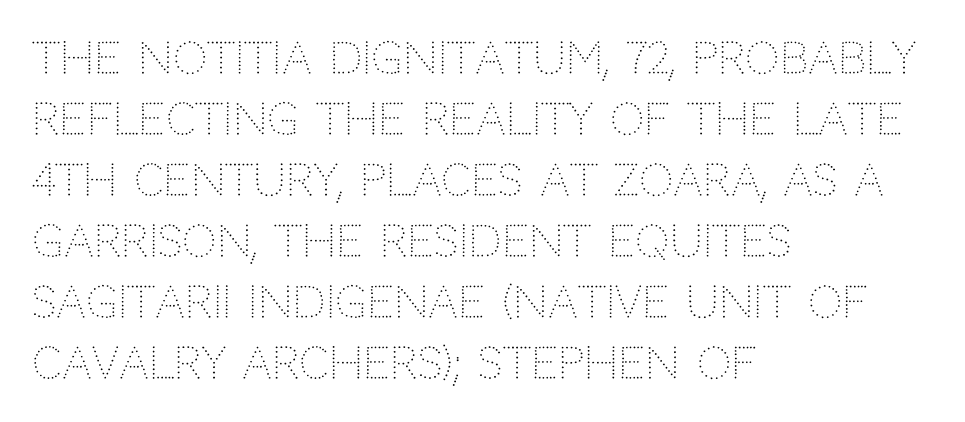
The passage shown is not bold in any degree. Reading down the column, the eye jumps a familiar distance to each next line. The line texture is even and compact thanks to regular tracking. The space beneath each line is pristine and unruled. This sample uses a sans-serif face. Casual observation: everything's shoved over to the left.
